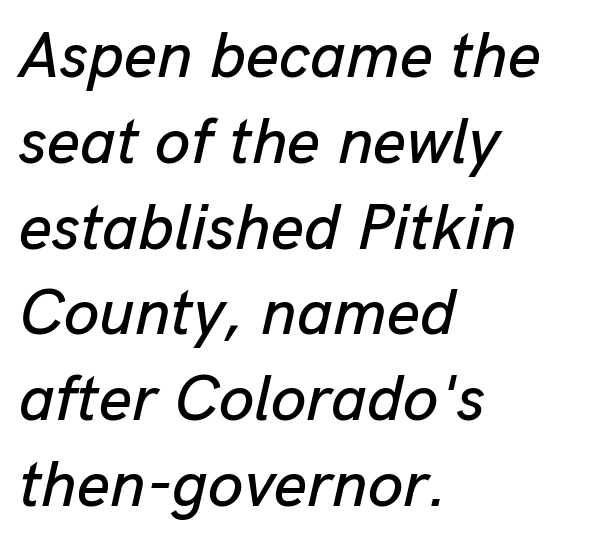
{"italic": "yes", "lean": "right", "slant_degrees": 13, "width": "normal", "stroke_contrast": "low", "x_height": "medium", "monospaced": "no", "underline": "no", "align": "left", "line_spacing": "normal", "line_spacing_ratio": 1.34, "letter_spacing": "normal", "letter_spacing_em": 0.0, "glyph_px": 64}
